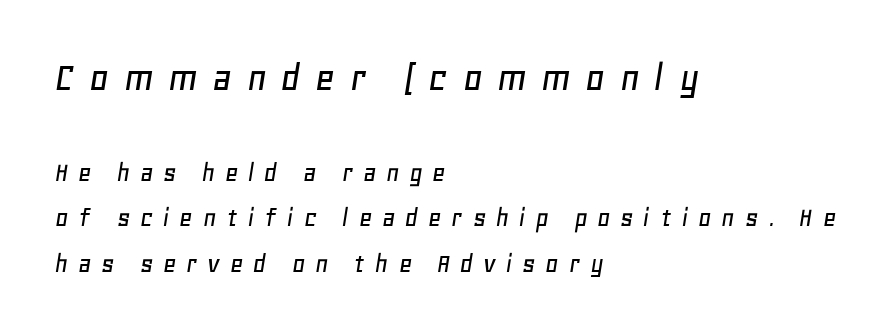
{"italic": "yes", "lean": "right", "slant_degrees": 11, "width": "normal", "stroke_contrast": "low", "x_height": "large", "monospaced": "no", "underline": "no", "align": "left", "line_spacing": "normal", "line_spacing_ratio": 1.57, "letter_spacing": "wide", "letter_spacing_em": 0.33, "larger_block": "first", "size_ratio": 1.48, "glyph_px": 43}
